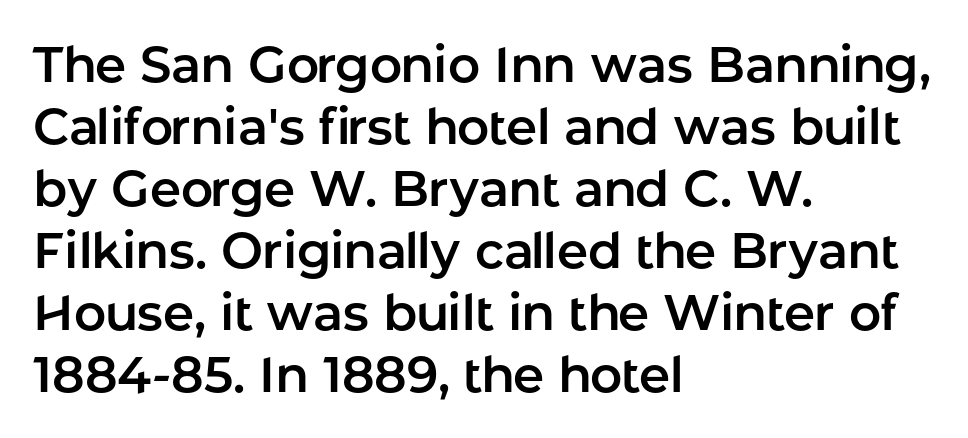
{"serif": "no", "italic": "no", "width": "normal", "stroke_contrast": "low", "x_height": "medium", "monospaced": "no", "underline": "no", "align": "left", "line_spacing_ratio": 1.24, "letter_spacing": "normal", "letter_spacing_em": 0.0, "glyph_px": 50}
